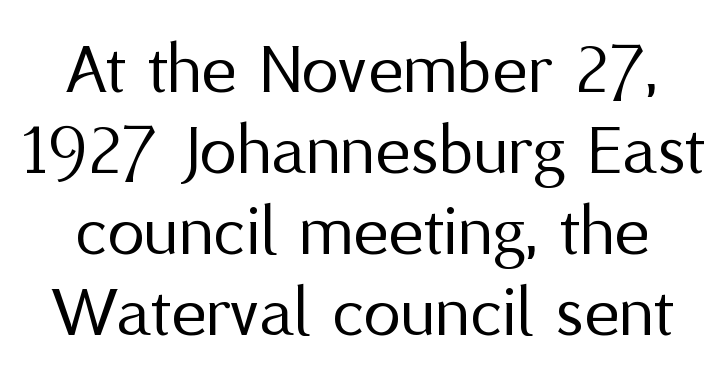
Q: Is the text bold? A: No.
Q: Is the text italic (slanted)? A: No, it is upright.
Q: Is the typeface a serif or a sans-serif typeface? A: Sans-serif.
Q: Is the text underlined? A: No.
Q: Is the spacing between letters normal or unusually wide? A: Normal.
Q: Is the spacing between lines tight, normal or loose? A: Tight.
Q: Width (condensed, normal, or wide)? A: Normal.
Q: Stroke contrast? A: Medium.
Q: x-height? A: Medium.
Q: Monospaced? A: No.
